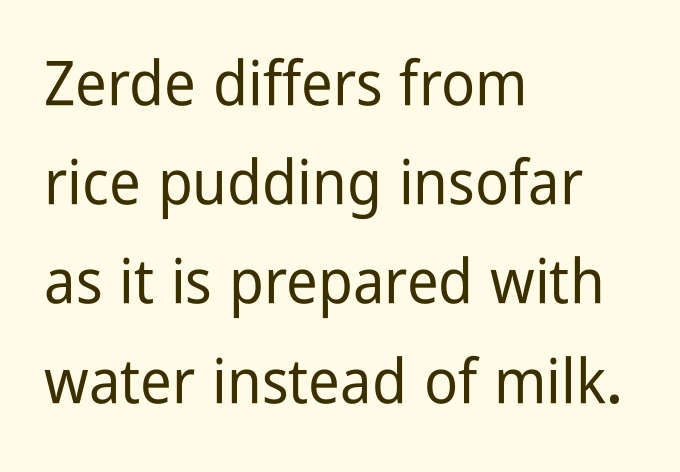
Q: Is the text italic (slanted)? A: No, it is upright.
Q: Is the typeface a serif or a sans-serif typeface? A: Sans-serif.
Q: Is the text underlined? A: No.
Q: How is the paragraph aligned? A: Left-aligned.
Q: Is the spacing between letters normal or unusually wide? A: Normal.
Q: Is the spacing between lines tight, normal or loose? A: Normal.
Q: Width (condensed, normal, or wide)? A: Condensed.
Q: Stroke contrast? A: Low.
Q: x-height? A: Medium.
Q: Monospaced? A: No.
